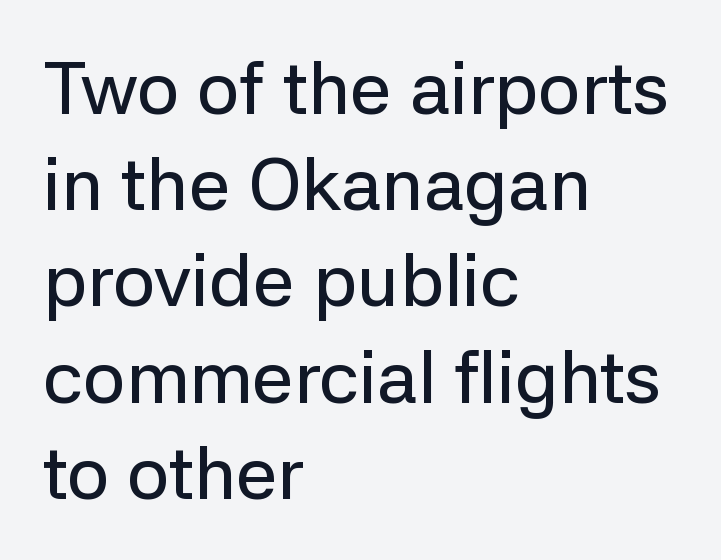
Q: Is the text italic (slanted)? A: No, it is upright.
Q: Is the typeface a serif or a sans-serif typeface? A: Sans-serif.
Q: Is the text underlined? A: No.
Q: How is the paragraph aligned? A: Left-aligned.
Q: Is the spacing between letters normal or unusually wide? A: Normal.
Q: Is the spacing between lines tight, normal or loose? A: Normal.
Q: Width (condensed, normal, or wide)? A: Normal.
Q: Stroke contrast? A: Low.
Q: x-height? A: Medium.
Q: Monospaced? A: No.
